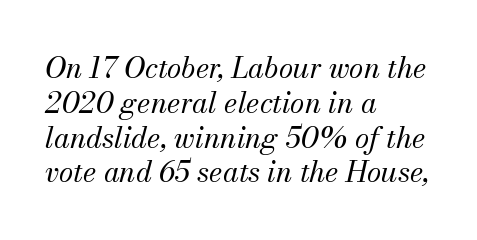
Plain, unruled lines of type. Posture: slanted. No extra tracking has been applied to these lines. Stroke terminals: seriffed.
